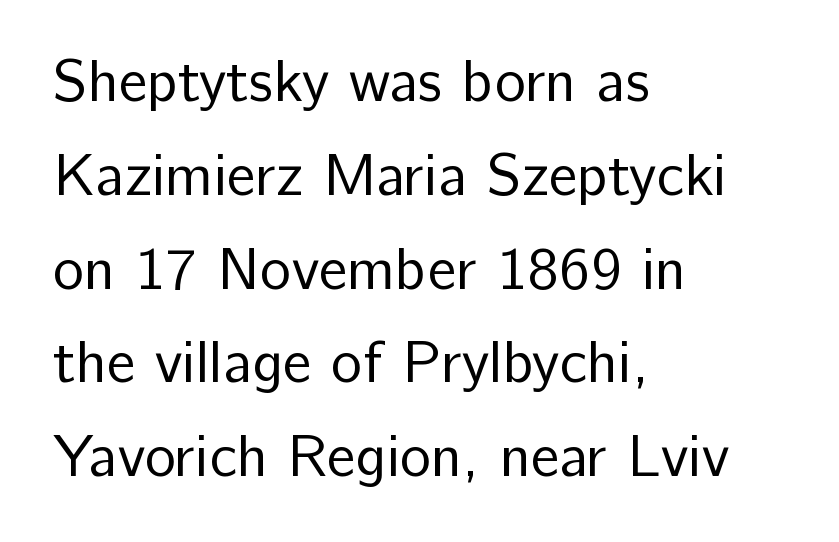
The image shows 59 px regular-weight sans-serif type, upright; set left-aligned, normal line spacing (1.59x), normal letter spacing, not underlined; low stroke contrast and a medium x-height.
